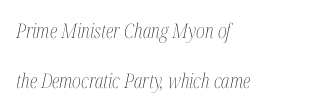
{"italic": "yes", "lean": "right", "slant_degrees": 12, "bold": "no", "underline": "no", "align": "left", "line_spacing": "loose", "line_spacing_ratio": 2.48, "letter_spacing": "normal", "letter_spacing_em": 0.0, "glyph_px": 20}
